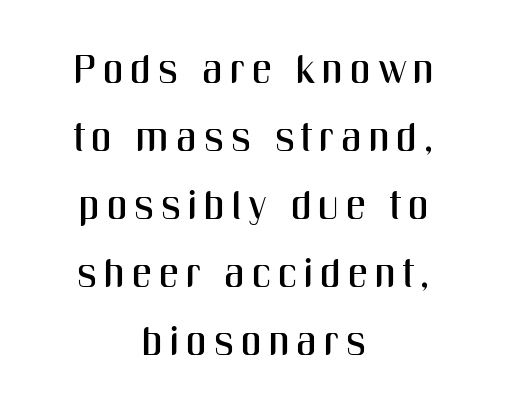
Q: Is the text italic (slanted)? A: No, it is upright.
Q: Is the typeface a serif or a sans-serif typeface? A: Sans-serif.
Q: Is the text underlined? A: No.
Q: How is the paragraph aligned? A: Centered.
Q: Is the spacing between lines tight, normal or loose? A: Normal.
Q: Width (condensed, normal, or wide)? A: Condensed.
Q: Stroke contrast? A: Medium.
Q: x-height? A: Medium.
Q: Monospaced? A: No.
